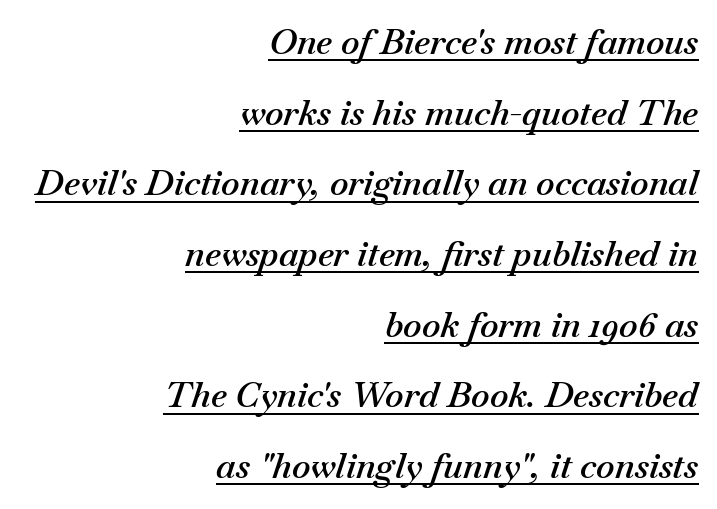
The image shows 35 px semibold type, italic (leaning right); set right-aligned, loose line spacing (2.02x), normal letter spacing, underlined; medium stroke contrast and a small x-height.
